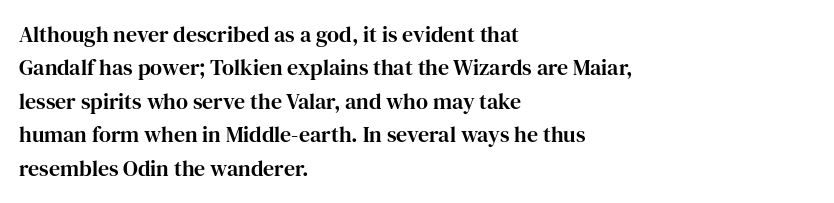
Regarding leading, the lines here are spaced in the standard way. The typography opts for an upright posture over an oblique one. Caption: multi-line text, flush left, ragged right. Nothing unusual about the tracking: characters are spaced as the font intends.
